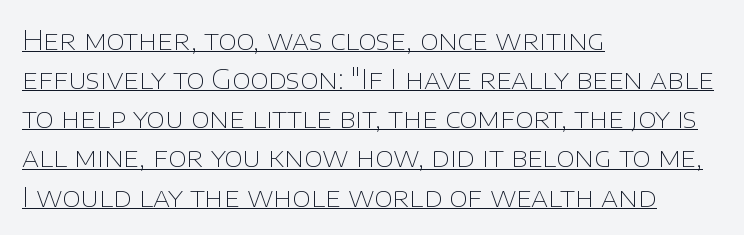
Is the block centered? No — it sits flush against the left margin. In terms of posture, this sample is upright. The weight would be labelled regular, book, light, or lighter still. This sample uses plain, unmodified letter spacing. In designer terms, the underline attribute is active on this setting.
